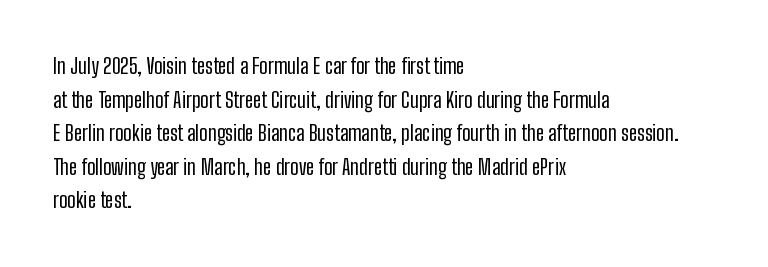
The image shows 21 px text type, upright; set left-aligned, normal line spacing (1.6x), normal letter spacing, not underlined.
